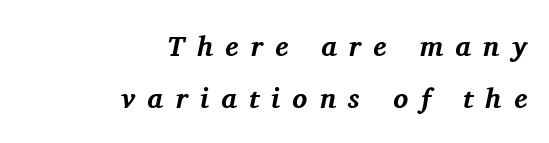
{"serif": "yes", "italic": "yes", "lean": "right", "slant_degrees": 11, "bold": "yes", "weight": "bold", "width": "normal", "stroke_contrast": "medium", "x_height": "medium", "monospaced": "no", "underline": "no", "align": "right", "line_spacing_ratio": 1.84, "letter_spacing": "wide", "letter_spacing_em": 0.44, "glyph_px": 28}
